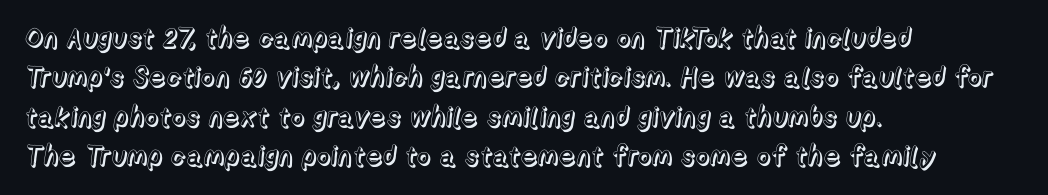
The image shows 27 px text type; set left-aligned, normal line spacing (1.46x), normal letter spacing, not underlined.
